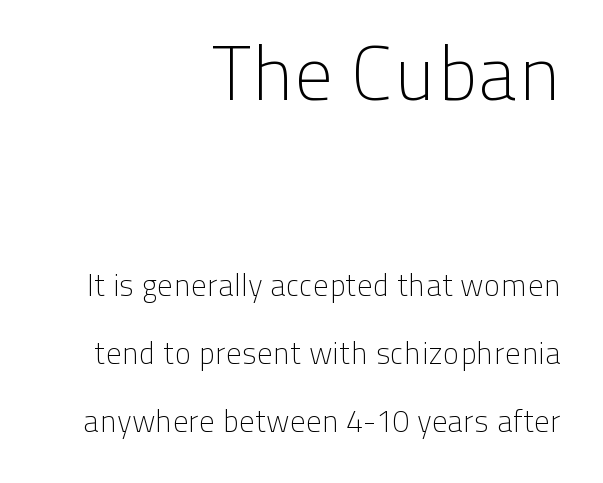
Q: Is the text bold? A: No.
Q: Is the text italic (slanted)? A: No, it is upright.
Q: Is the typeface a serif or a sans-serif typeface? A: Sans-serif.
Q: Is the text underlined? A: No.
Q: How is the paragraph aligned? A: Right-aligned.
Q: Is the spacing between letters normal or unusually wide? A: Normal.
Q: Is the spacing between lines tight, normal or loose? A: Loose.
Q: Which block of text is set in a larger size, the first (top) or the second (bottom)? A: The first (top) one.
Q: Width (condensed, normal, or wide)? A: Normal.
Q: Stroke contrast? A: Low.
Q: x-height? A: Medium.
Q: Monospaced? A: No.
